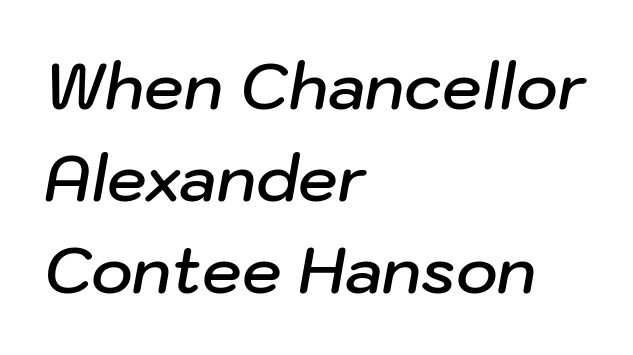
Q: Is the text bold? A: Semi-bold.
Q: Is the text italic (slanted)? A: Yes, it leans right by about 10 degrees.
Q: Is the text underlined? A: No.
Q: How is the paragraph aligned? A: Left-aligned.
Q: Is the spacing between letters normal or unusually wide? A: Normal.
Q: Is the spacing between lines tight, normal or loose? A: Normal.
Q: Width (condensed, normal, or wide)? A: Normal.
Q: Stroke contrast? A: Low.
Q: x-height? A: Medium.
Q: Monospaced? A: No.
